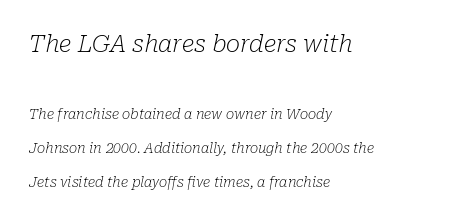
The image shows 24 px text type, italic (leaning right); set left-aligned, loose line spacing (2.41x), normal letter spacing, not underlined; the first (top) block is 1.71x larger.
